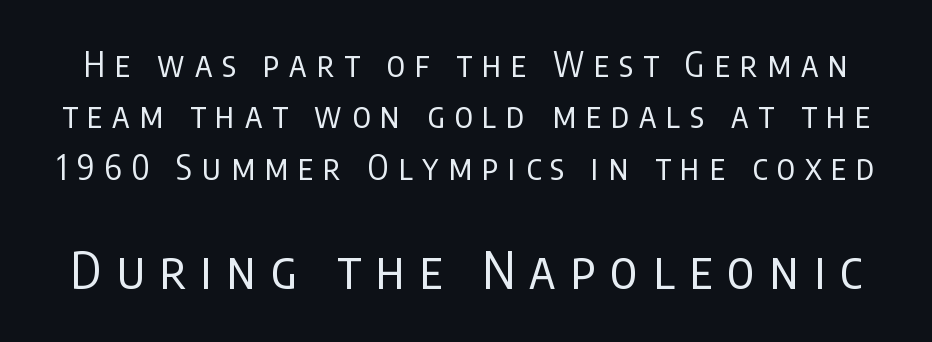
Between these two stacked blocks, the lower one wins on size. The typesetting does not lean heavy: it is not bold. The glyphs are unaccompanied by any horizontal stroke below them. Every character sits straight up, as roman type does. The letters advance in unequal steps, a hallmark of proportional type.
